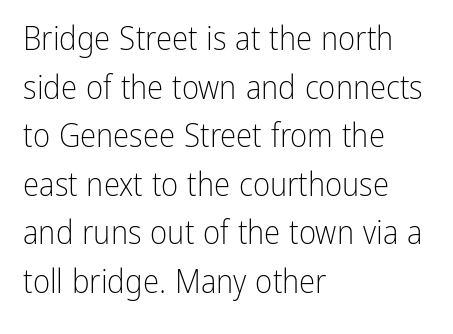
The rendering anchors every line to the left-hand side. The axis of the letterforms is exactly vertical. Check where the strokes stop: nothing finishes them off — pure sans. Caption: standard tracking, unaltered. Stems here are at most as thick as an everyday book face. This rendering features lettering with no underline.
